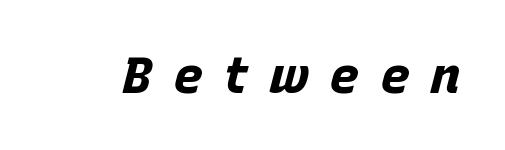
Caption: expanded tracking, letters set apart. Looking at the ascenders, they clearly lean. The face used here is proportionally spaced, like ordinary book or web type. The specimen omits any rule beneath the text block's lines.
